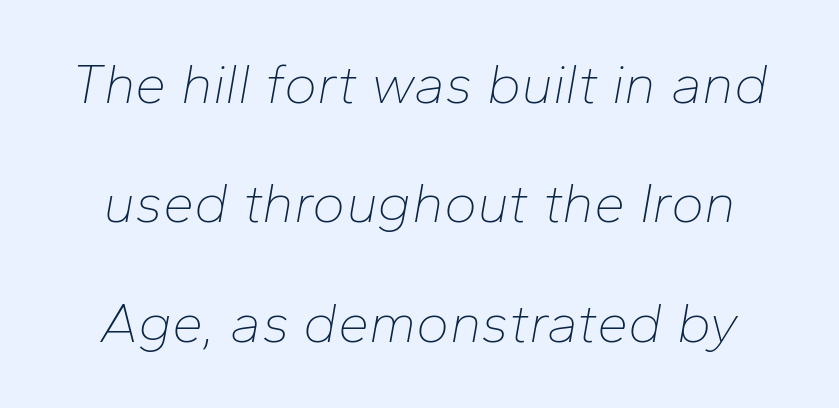
The image shows 56 px thin type, italic (leaning right); set loose line spacing (2.13x), normal letter spacing, not underlined; low stroke contrast and a medium x-height.
